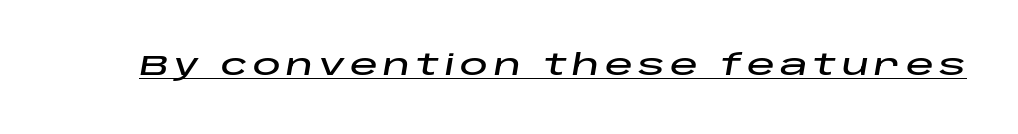
Emphasis-style slanted type is in use. Note the varied advance widths — an 'i' is clearly narrower than an 'm'. What decoration does the sample have? An underline.
